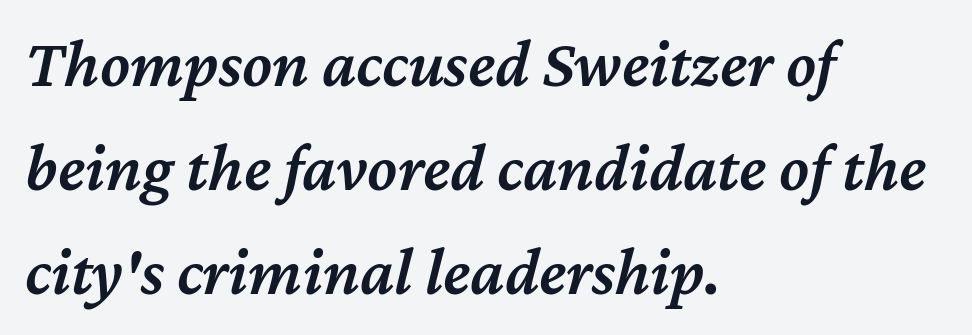
{"italic": "yes", "lean": "right", "slant_degrees": 12, "bold": "semi", "weight": "semibold", "width": "normal", "stroke_contrast": "medium", "x_height": "medium", "monospaced": "no", "underline": "no", "align": "left", "line_spacing": "normal", "line_spacing_ratio": 1.53, "letter_spacing": "normal", "letter_spacing_em": 0.0, "glyph_px": 68}
